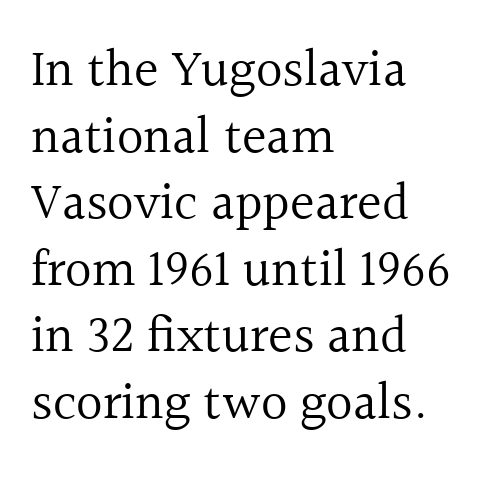
{"serif": "yes", "italic": "no", "bold": "no", "weight": "regular", "width": "normal", "x_height": "medium", "monospaced": "no", "underline": "no", "align": "left", "line_spacing": "normal", "line_spacing_ratio": 1.28, "letter_spacing": "normal", "letter_spacing_em": 0.0, "glyph_px": 52}
